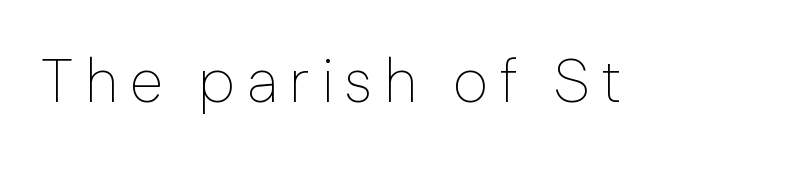
Check where the strokes stop: nothing finishes them off — pure sans. The gap between lines stays unmarked. No letter is thick-stroked: the sample isn't bold. This is the regular roman posture of the typeface. Is this a fixed-width face? No — the glyphs have proportional, varying widths.
